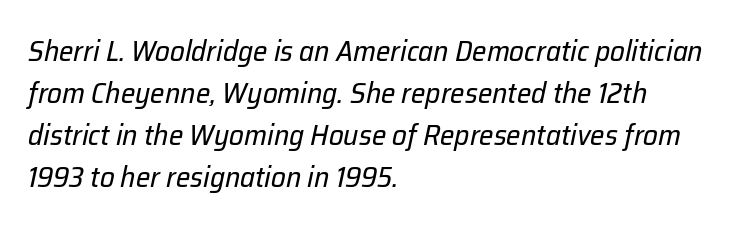
The image shows 29 px regular-weight type, italic (leaning right); set left-aligned, normal line spacing (1.45x), normal letter spacing, not underlined; low stroke contrast and a medium x-height.
